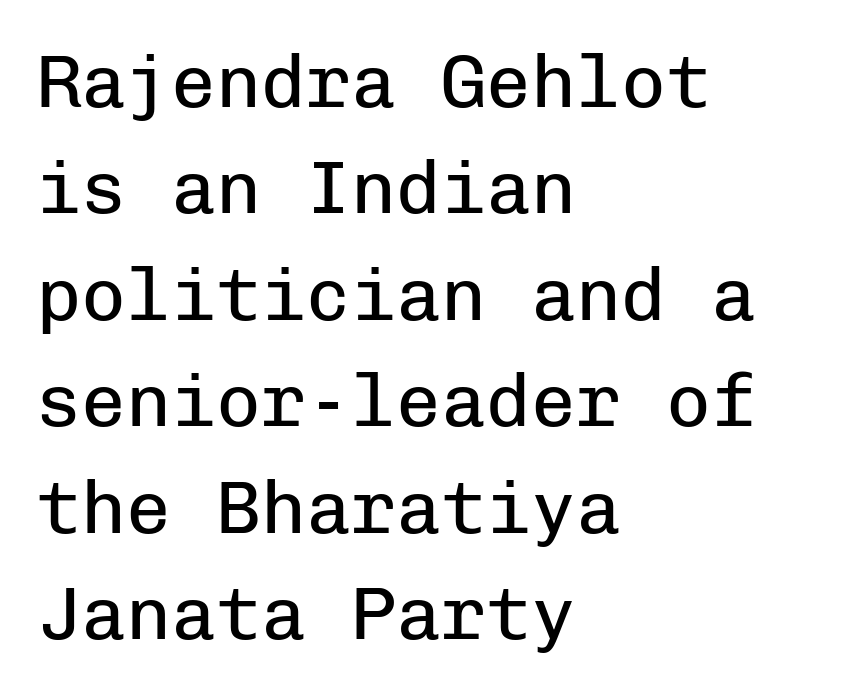
{"serif": "no", "italic": "no", "bold": "no", "weight": "regular", "width": "normal", "stroke_contrast": "low", "x_height": "medium", "monospaced": "yes", "underline": "no", "align": "left", "line_spacing": "normal", "line_spacing_ratio": 1.42, "letter_spacing": "normal", "letter_spacing_em": 0.0, "glyph_px": 75}
